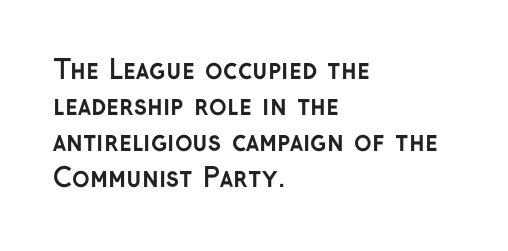
Q: Is the text bold? A: Yes.
Q: Is the text italic (slanted)? A: No, it is upright.
Q: Is the text underlined? A: No.
Q: How is the paragraph aligned? A: Left-aligned.
Q: Is the spacing between letters normal or unusually wide? A: Normal.
Q: Is the spacing between lines tight, normal or loose? A: Normal.
